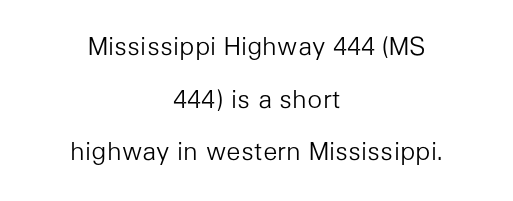
Typeset on center — no edge is straight. Descenders are the only things crossing below the line. Compared with typical paragraphs, the rows here are farther apart. The axis of the letterforms is exactly vertical. On a weight scale, this lands at 450 or below. Tracking value appears to be zero — textbook default spacing.
